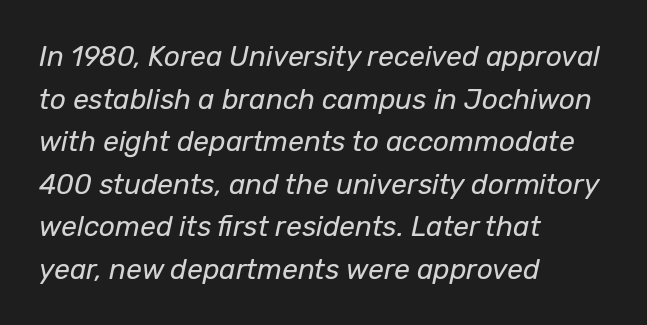
Q: Is the text bold? A: No.
Q: Is the text italic (slanted)? A: Yes, it leans right by about 12 degrees.
Q: Is the text underlined? A: No.
Q: How is the paragraph aligned? A: Left-aligned.
Q: Is the spacing between letters normal or unusually wide? A: Normal.
Q: Is the spacing between lines tight, normal or loose? A: Normal.
Q: Width (condensed, normal, or wide)? A: Normal.
Q: Stroke contrast? A: Low.
Q: x-height? A: Medium.
Q: Monospaced? A: No.
